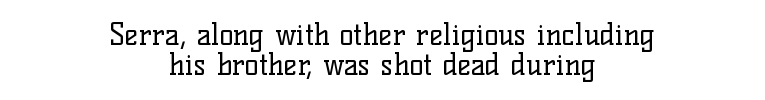
The image shows 29 px regular-weight serif type, upright; set centered, tight line spacing (1.03x), normal letter spacing, not underlined; low stroke contrast and a medium x-height.
